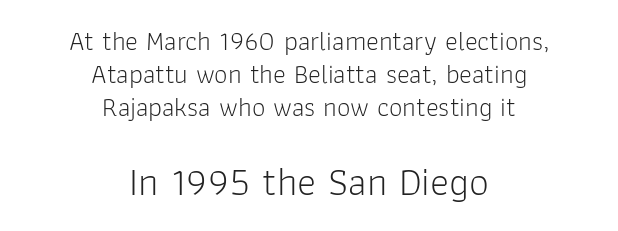
Each letter keeps its own natural width here, so spacing adapts to shape. Underlining? Definitely not there. Is the type heavy? It reads as light-to-regular instead. Nobody touched the tracking dial on this one. Top chunk: small. Bottom chunk: large.
